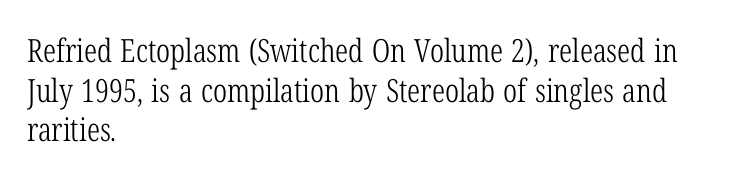
{"serif": "yes", "italic": "no", "bold": "no", "weight": "light", "width": "condensed", "stroke_contrast": "low", "x_height": "medium", "monospaced": "no", "underline": "no", "align": "left", "line_spacing_ratio": 1.24, "letter_spacing": "normal", "letter_spacing_em": 0.0, "glyph_px": 32}
